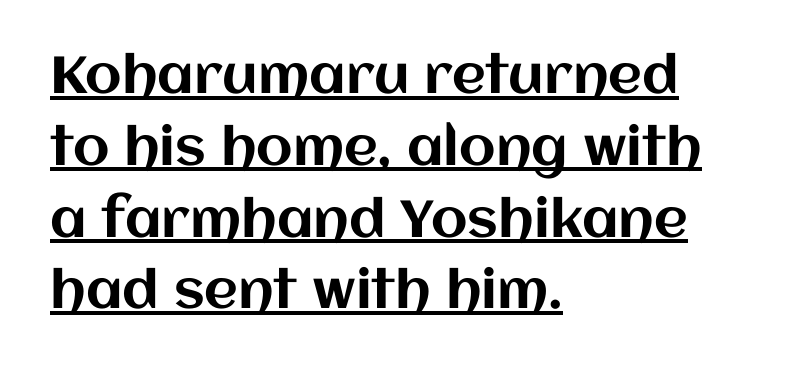
What's the leading like? Ordinary, nothing unusual. The rendered words wear a rule along their underside. Letter spacing: default. Caption: multi-line text, flush left, ragged right. You can tell it's not italic because the verticals are truly vertical.
